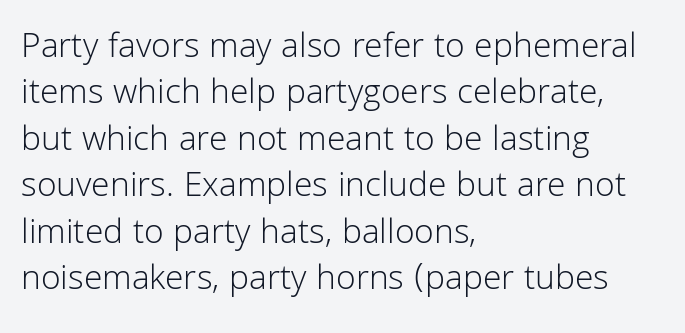
{"serif": "no", "italic": "no", "bold": "no", "weight": "light", "width": "normal", "stroke_contrast": "low", "x_height": "medium", "monospaced": "no", "underline": "no", "align": "left", "line_spacing": "normal", "line_spacing_ratio": 1.29, "letter_spacing": "normal", "letter_spacing_em": 0.0, "glyph_px": 36}
